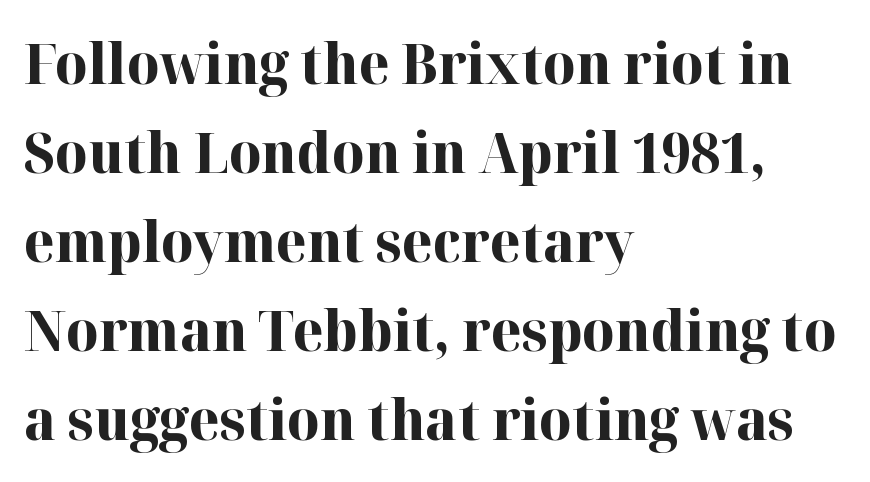
The image shows 56 px bold serif type, upright; set left-aligned, normal line spacing (1.59x), normal letter spacing, not underlined; high stroke contrast and a medium x-height.
